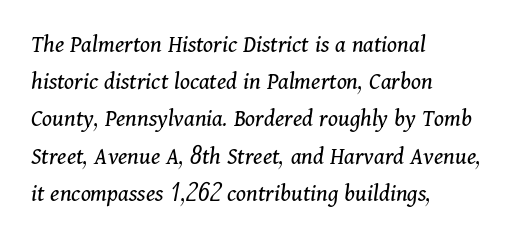
Line starts are locked; line ends wander. Short note: letters normally spaced. It's the slanting kind of type. This rendering features lettering with no underline. If you measured baseline to baseline, you'd find a middling distance.
